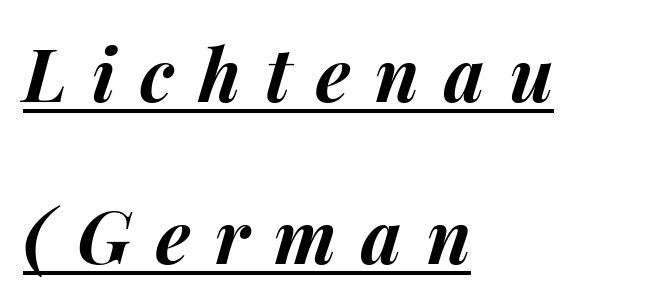
The image shows 73 px bold type, italic (leaning right); set left-aligned, loose line spacing (2.22x), unusually wide letter spacing (+0.34 em), underlined; medium stroke contrast and a medium x-height.
